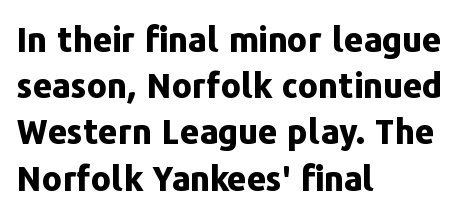
{"serif": "no", "italic": "no", "bold": "yes", "weight": "bold", "width": "normal", "stroke_contrast": "low", "x_height": "medium", "monospaced": "no", "underline": "no", "align": "left", "line_spacing": "normal", "line_spacing_ratio": 1.36, "letter_spacing": "normal", "letter_spacing_em": 0.0, "glyph_px": 34}
